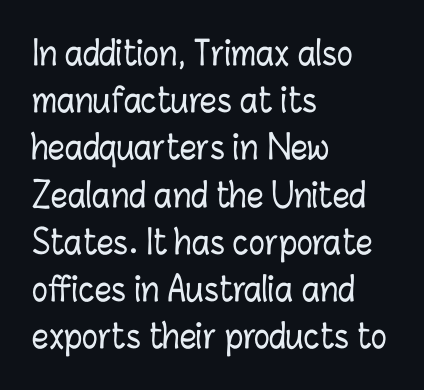
What stands out about the letter spacing? Nothing — it is the standard amount. The font's upright variant was chosen for this text. The setting favours the left margin, as ordinary paragraphs usually do. Character widths vary here, with narrow letters taking less room than wide ones.
